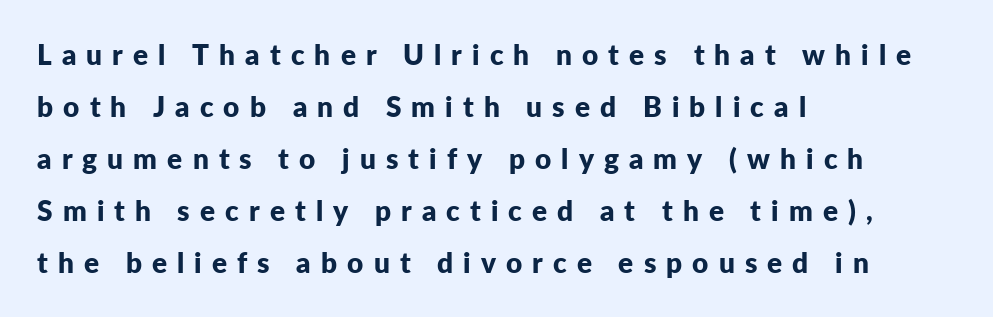
Q: Is the text bold? A: Yes.
Q: Is the text italic (slanted)? A: No, it is upright.
Q: Is the typeface a serif or a sans-serif typeface? A: Sans-serif.
Q: Is the text underlined? A: No.
Q: How is the paragraph aligned? A: Left-aligned.
Q: Is the spacing between letters normal or unusually wide? A: Unusually wide.
Q: Width (condensed, normal, or wide)? A: Normal.
Q: Stroke contrast? A: Low.
Q: x-height? A: Medium.
Q: Monospaced? A: No.
